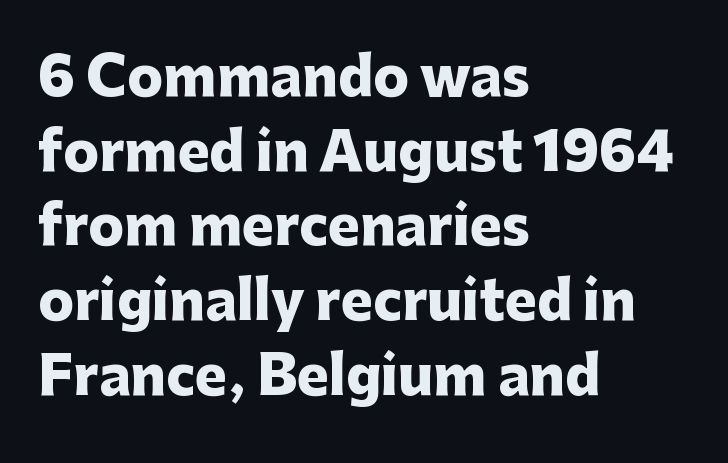
{"serif": "no", "italic": "no", "bold": "yes", "weight": "heavy", "width": "normal", "stroke_contrast": "low", "x_height": "medium", "monospaced": "no", "underline": "no", "align": "left", "line_spacing": "normal", "line_spacing_ratio": 1.41, "letter_spacing": "normal", "letter_spacing_em": 0.0, "glyph_px": 53}
